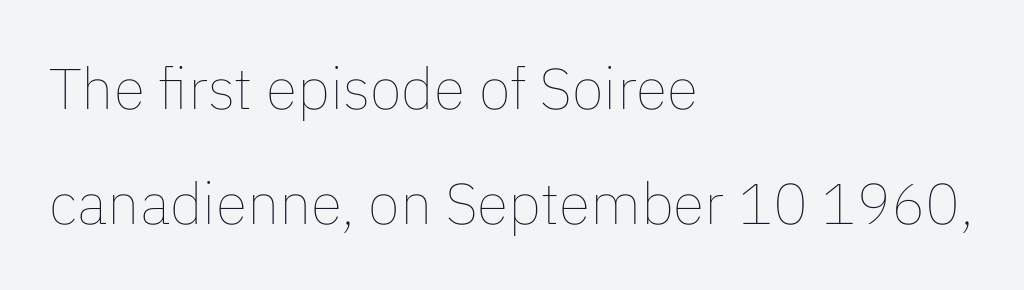
The image shows 58 px thin type, upright; set left-aligned, loose line spacing (1.99x), normal letter spacing, not underlined; low stroke contrast and a medium x-height.
